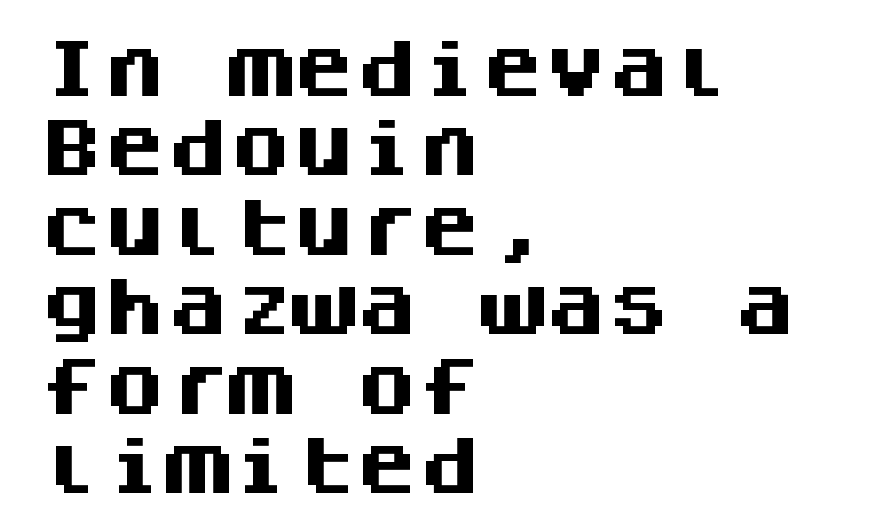
The image shows 63 px heavy sans-serif type, upright, monospaced; set left-aligned, normal line spacing (1.26x), normal letter spacing, not underlined; medium stroke contrast and a large x-height.
